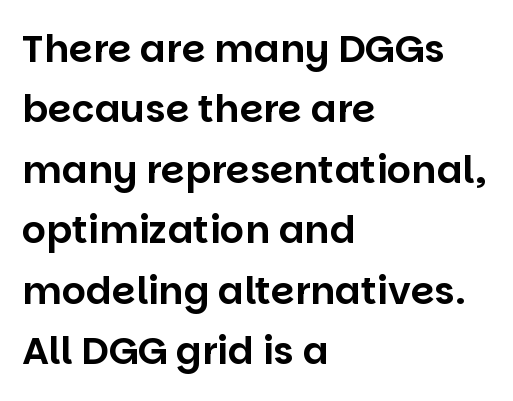
Q: Is the text italic (slanted)? A: No, it is upright.
Q: Is the typeface a serif or a sans-serif typeface? A: Sans-serif.
Q: Is the text underlined? A: No.
Q: How is the paragraph aligned? A: Left-aligned.
Q: Is the spacing between letters normal or unusually wide? A: Normal.
Q: Is the spacing between lines tight, normal or loose? A: Normal.
Q: Width (condensed, normal, or wide)? A: Normal.
Q: Stroke contrast? A: Low.
Q: x-height? A: Large.
Q: Monospaced? A: No.
